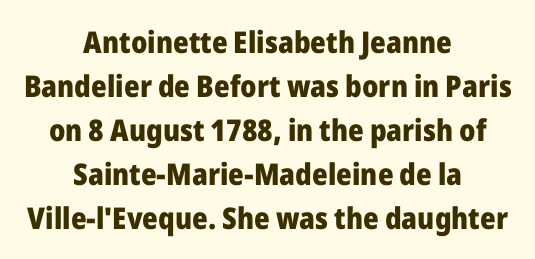
Q: Is the text bold? A: Yes.
Q: Is the text italic (slanted)? A: No, it is upright.
Q: Is the typeface a serif or a sans-serif typeface? A: Sans-serif.
Q: Is the text underlined? A: No.
Q: How is the paragraph aligned? A: Centered.
Q: Is the spacing between letters normal or unusually wide? A: Normal.
Q: Is the spacing between lines tight, normal or loose? A: Normal.
Q: Width (condensed, normal, or wide)? A: Normal.
Q: Stroke contrast? A: Low.
Q: x-height? A: Medium.
Q: Monospaced? A: No.
